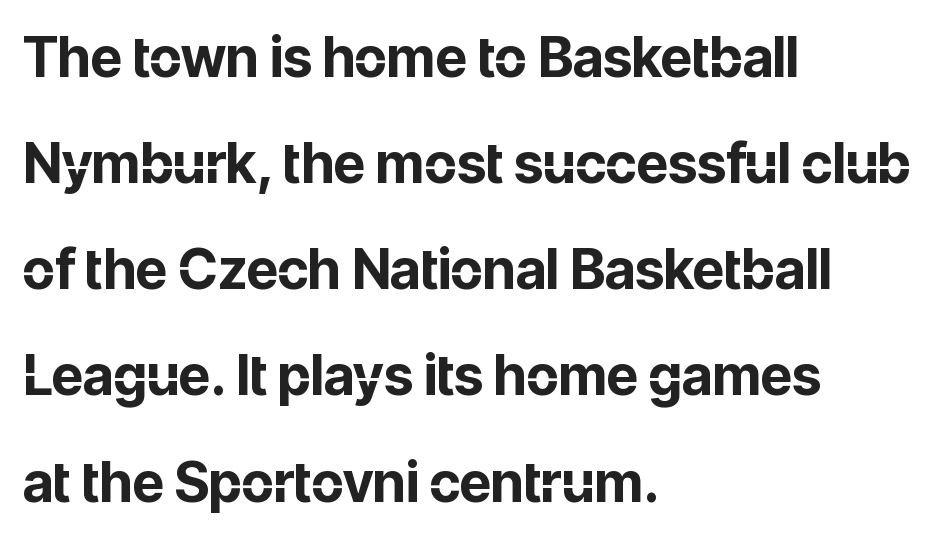
The image shows 55 px bold sans-serif type, upright; set left-aligned, loose line spacing (1.93x), normal letter spacing, not underlined; low stroke contrast and a medium x-height.
